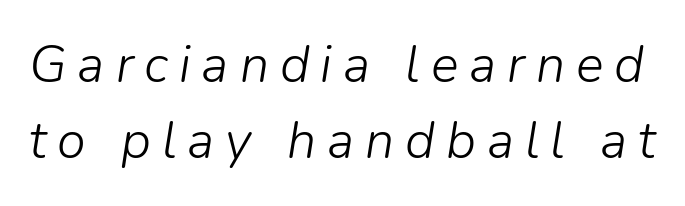
Q: Is the text bold? A: No.
Q: Is the text italic (slanted)? A: Yes, it leans right by about 9 degrees.
Q: Is the text underlined? A: No.
Q: Is the spacing between letters normal or unusually wide? A: Unusually wide.
Q: Is the spacing between lines tight, normal or loose? A: Normal.
Q: Width (condensed, normal, or wide)? A: Normal.
Q: Stroke contrast? A: Low.
Q: x-height? A: Medium.
Q: Monospaced? A: No.
